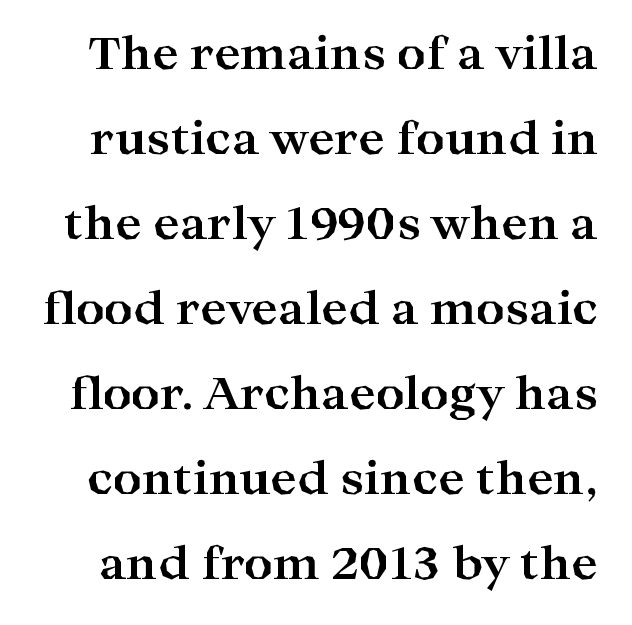
Each letter keeps its own natural width here, so spacing adapts to shape. This is serif lettering, the kind often seen in printed books. This sample uses an upright cut, with every glyph sitting square on the baseline. A typesetter would call this zero additional tracking. Plain, unruled lines of type.
